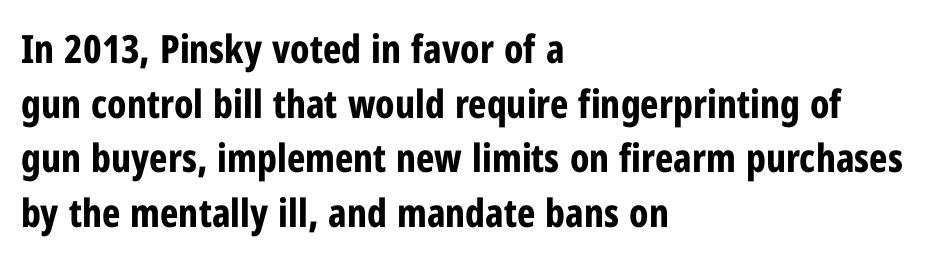
Q: Is the text bold? A: Yes.
Q: Is the text italic (slanted)? A: No, it is upright.
Q: Is the typeface a serif or a sans-serif typeface? A: Sans-serif.
Q: Is the text underlined? A: No.
Q: How is the paragraph aligned? A: Left-aligned.
Q: Is the spacing between letters normal or unusually wide? A: Normal.
Q: Is the spacing between lines tight, normal or loose? A: Normal.
Q: Width (condensed, normal, or wide)? A: Condensed.
Q: Stroke contrast? A: Low.
Q: x-height? A: Medium.
Q: Monospaced? A: No.
